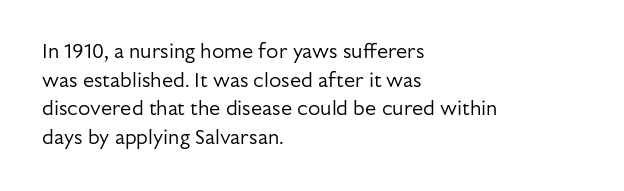
Q: Is the text bold? A: No.
Q: Is the text italic (slanted)? A: No, it is upright.
Q: Is the text underlined? A: No.
Q: How is the paragraph aligned? A: Left-aligned.
Q: Is the spacing between letters normal or unusually wide? A: Normal.
Q: Is the spacing between lines tight, normal or loose? A: Normal.
